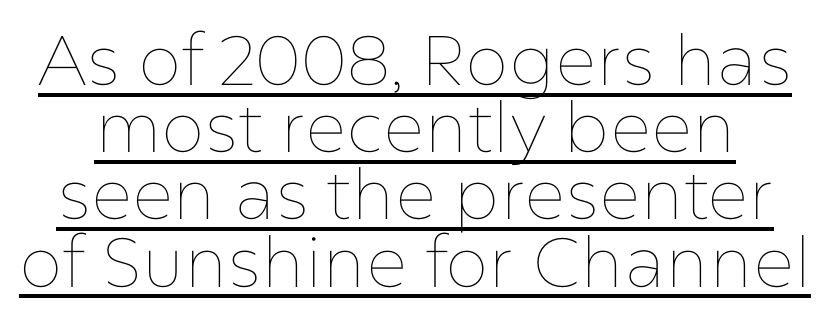
Q: Is the text bold? A: No.
Q: Is the text italic (slanted)? A: No, it is upright.
Q: Is the text underlined? A: Yes.
Q: Is the spacing between letters normal or unusually wide? A: Normal.
Q: Is the spacing between lines tight, normal or loose? A: Tight.
Q: Width (condensed, normal, or wide)? A: Normal.
Q: Stroke contrast? A: Low.
Q: x-height? A: Medium.
Q: Monospaced? A: No.
